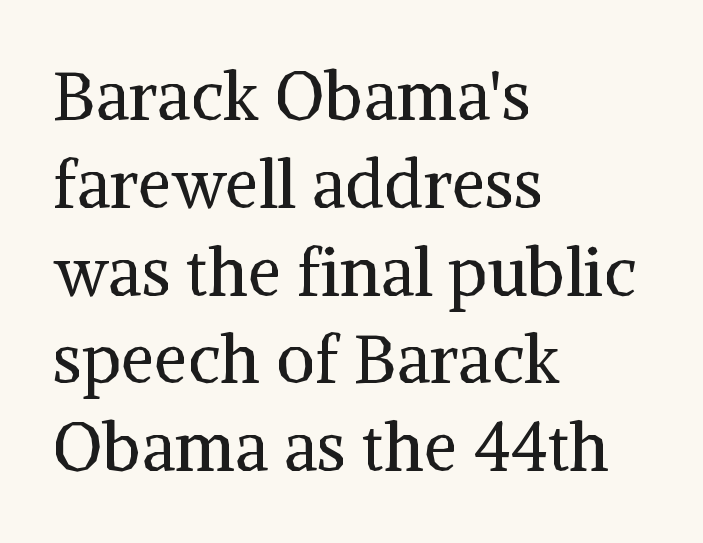
Q: Is the text bold? A: No.
Q: Is the text italic (slanted)? A: No, it is upright.
Q: Is the typeface a serif or a sans-serif typeface? A: Serif.
Q: Is the text underlined? A: No.
Q: How is the paragraph aligned? A: Left-aligned.
Q: Is the spacing between letters normal or unusually wide? A: Normal.
Q: Is the spacing between lines tight, normal or loose? A: Normal.
Q: Width (condensed, normal, or wide)? A: Normal.
Q: Stroke contrast? A: Medium.
Q: x-height? A: Medium.
Q: Monospaced? A: No.
